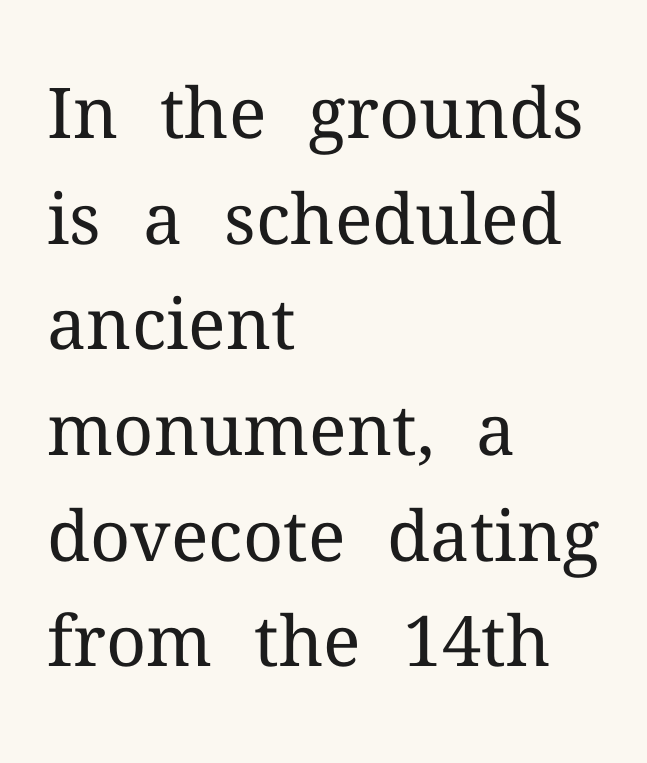
The image shows 70 px regular-weight serif type, upright; set left-aligned, normal line spacing (1.51x), normal letter spacing, not underlined; medium stroke contrast and a medium x-height.
